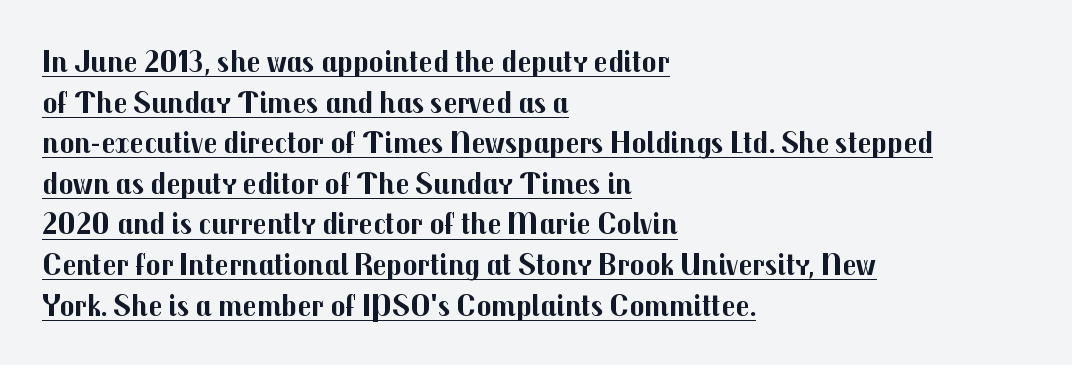
The image shows 31 px bold sans-serif type, upright; set left-aligned, normal line spacing (1.31x), normal letter spacing, underlined; medium stroke contrast and a medium x-height.
